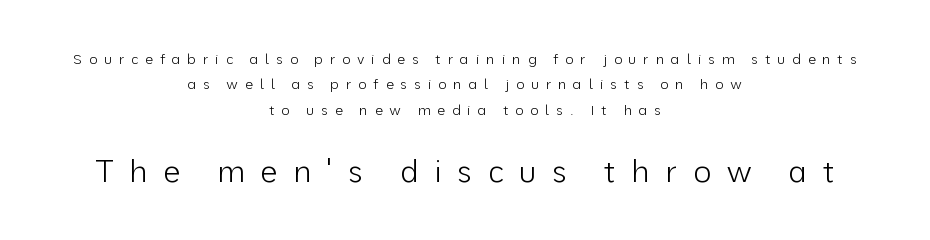
Q: Is the text bold? A: No.
Q: Is the text italic (slanted)? A: No, it is upright.
Q: Is the typeface a serif or a sans-serif typeface? A: Sans-serif.
Q: Is the text underlined? A: No.
Q: How is the paragraph aligned? A: Centered.
Q: Is the spacing between letters normal or unusually wide? A: Unusually wide.
Q: Which block of text is set in a larger size, the first (top) or the second (bottom)? A: The second (bottom) one.
Q: Width (condensed, normal, or wide)? A: Normal.
Q: Stroke contrast? A: Low.
Q: x-height? A: Medium.
Q: Monospaced? A: No.
